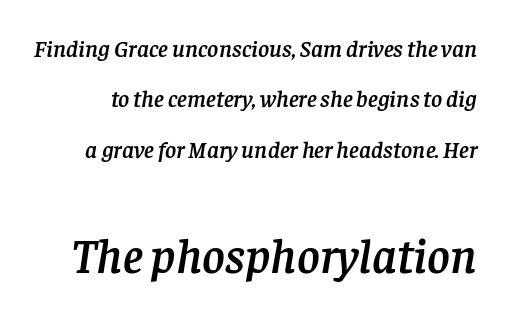
Check the space under the baseline: it is left empty. The rendering uses natural spacing where letterforms have individual widths. The emphasis by scale lands on block number two, below. The space between consecutive lines is lavish. Tall strokes in this sample are angled rather than plumb.
